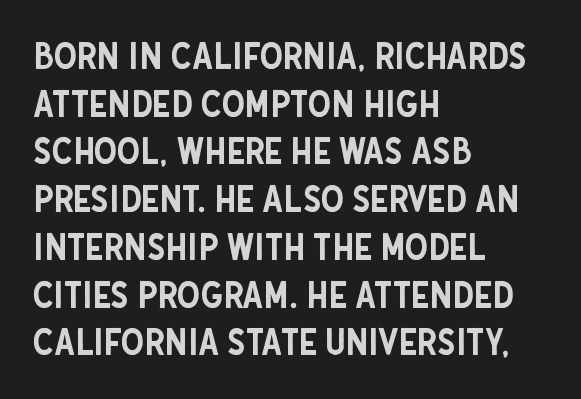
The image shows 37 px condensed sans-serif type, upright; set left-aligned, normal line spacing (1.29x), normal letter spacing, not underlined; low stroke contrast and a large x-height.
